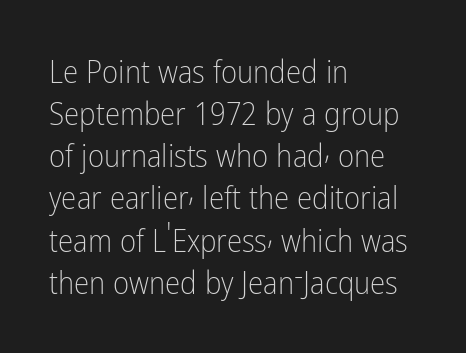
Q: Is the text bold? A: No.
Q: Is the text italic (slanted)? A: No, it is upright.
Q: Is the typeface a serif or a sans-serif typeface? A: Sans-serif.
Q: Is the text underlined? A: No.
Q: How is the paragraph aligned? A: Left-aligned.
Q: Is the spacing between letters normal or unusually wide? A: Normal.
Q: Is the spacing between lines tight, normal or loose? A: Normal.
Q: Width (condensed, normal, or wide)? A: Condensed.
Q: Stroke contrast? A: Low.
Q: x-height? A: Medium.
Q: Monospaced? A: No.
